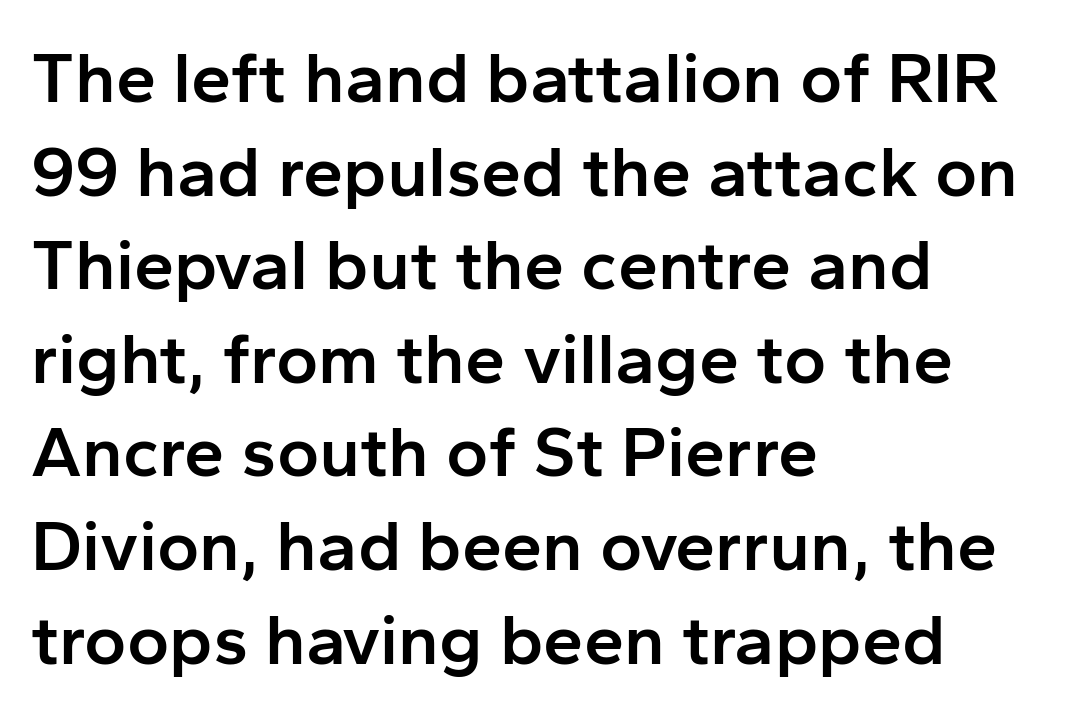
{"serif": "no", "italic": "no", "bold": "semi", "weight": "semibold", "width": "normal", "stroke_contrast": "low", "x_height": "medium", "monospaced": "no", "underline": "no", "align": "left", "line_spacing": "normal", "line_spacing_ratio": 1.3, "letter_spacing": "normal", "letter_spacing_em": 0.0, "glyph_px": 72}
